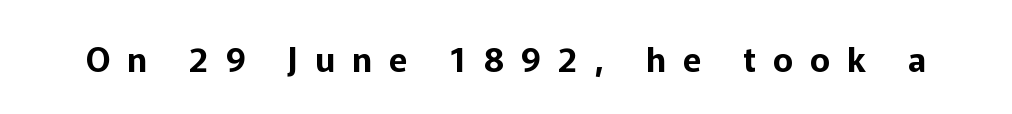
{"serif": "no", "italic": "no", "width": "normal", "stroke_contrast": "low", "x_height": "medium", "monospaced": "no", "underline": "no", "letter_spacing": "wide", "letter_spacing_em": 0.5, "glyph_px": 34}
